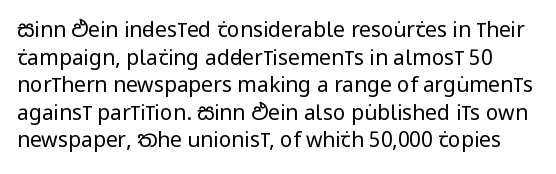
Q: Is the text bold? A: No.
Q: Is the text italic (slanted)? A: No, it is upright.
Q: Is the text underlined? A: No.
Q: Is the spacing between letters normal or unusually wide? A: Normal.
Q: Is the spacing between lines tight, normal or loose? A: Normal.
